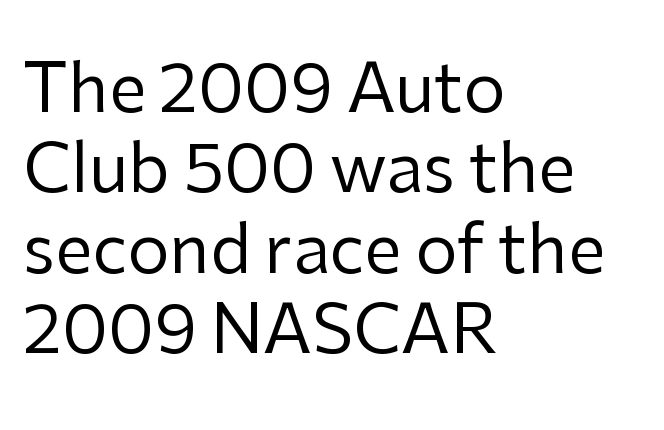
The image shows 67 px regular-weight sans-serif type, upright; set left-aligned, line spacing 1.2x, normal letter spacing, not underlined; low stroke contrast and a medium x-height.
